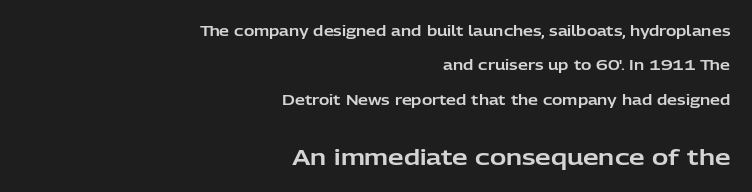
{"italic": "no", "underline": "no", "align": "right", "line_spacing": "loose", "line_spacing_ratio": 2.46, "letter_spacing": "normal", "letter_spacing_em": 0.0, "larger_block": "second", "size_ratio": 1.57, "glyph_px": 22}
